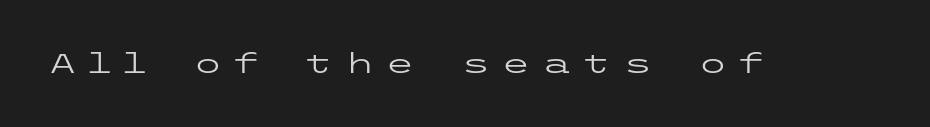
{"italic": "no", "bold": "no", "underline": "no", "letter_spacing": "wide", "letter_spacing_em": 0.4, "glyph_px": 27}
